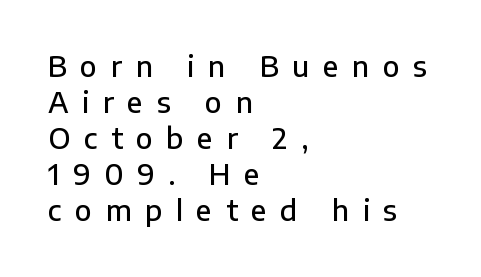
{"serif": "no", "italic": "no", "bold": "semi", "weight": "semibold", "width": "normal", "stroke_contrast": "low", "x_height": "medium", "monospaced": "no", "underline": "no", "align": "left", "line_spacing": "normal", "line_spacing_ratio": 1.29, "letter_spacing": "wide", "letter_spacing_em": 0.48, "glyph_px": 28}
